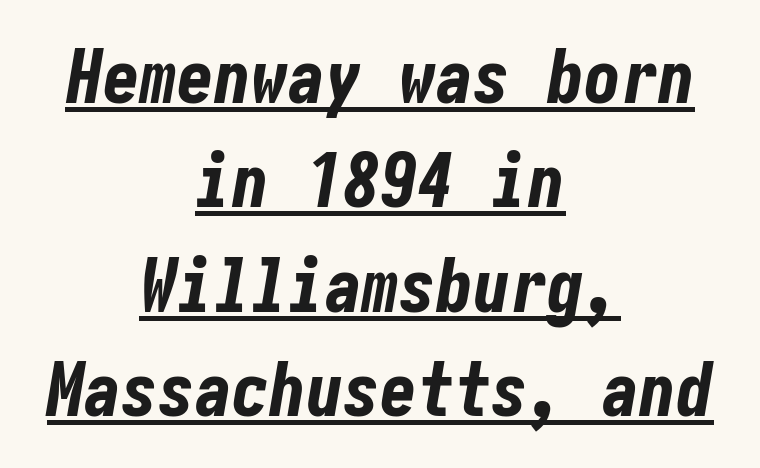
This block has exactly the height ordinary leading produces. Default kerning and tracking; the words read as compact shapes. Descenders here cross a horizontal rule under the line. Notice how the passage keeps no hard edge, just a central spine.
